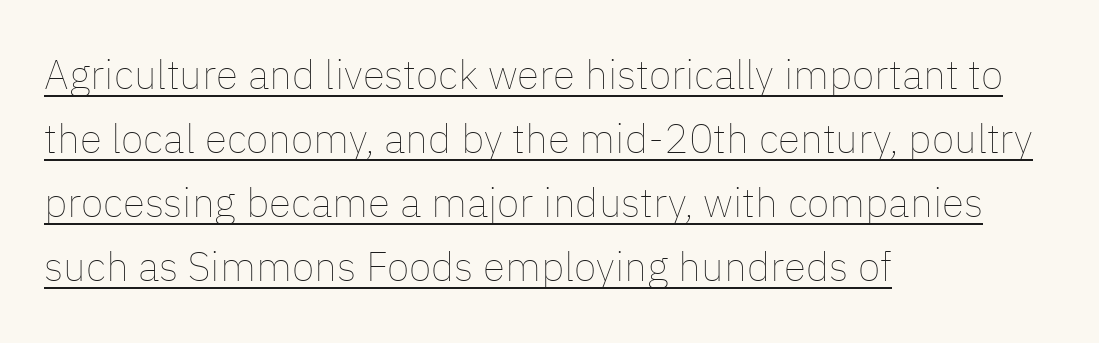
The image shows 41 px thin type, upright; set left-aligned, normal line spacing (1.56x), normal letter spacing, underlined; low stroke contrast and a medium x-height.
